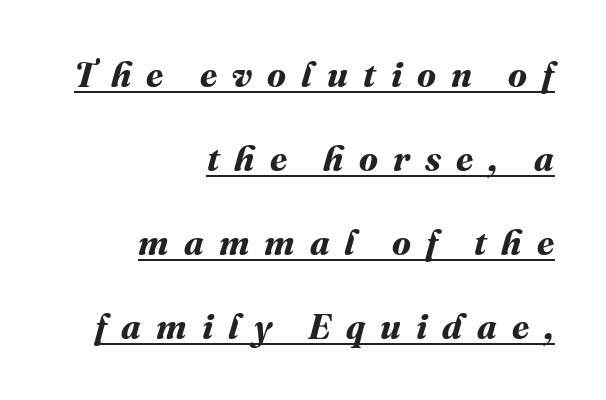
{"bold": "yes", "weight": "bold", "width": "normal", "stroke_contrast": "medium", "x_height": "medium", "monospaced": "no", "underline": "yes", "align": "right", "line_spacing": "loose", "line_spacing_ratio": 2.4, "letter_spacing": "wide", "letter_spacing_em": 0.43, "glyph_px": 35}
